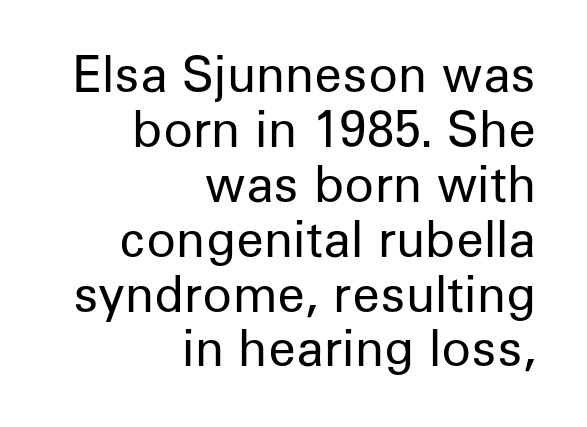
Summary of weight: not heavy and not bold. Tightly led — the rows are bunched. Look at the tracking — it's just the regular setting, nothing added. Style check: upright.
